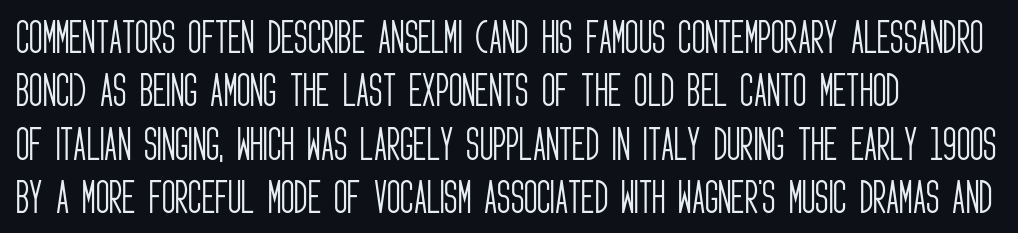
A classic flush-left, rag-right setting is used for this passage. Only glyphs here, with clear space below each row. Grotesque or geometric, the face here clearly has no serifs. Is this a heavy cut? Hardly; it is regular or lighter. Looks like regular typesetting: each glyph gets only the width it needs.
